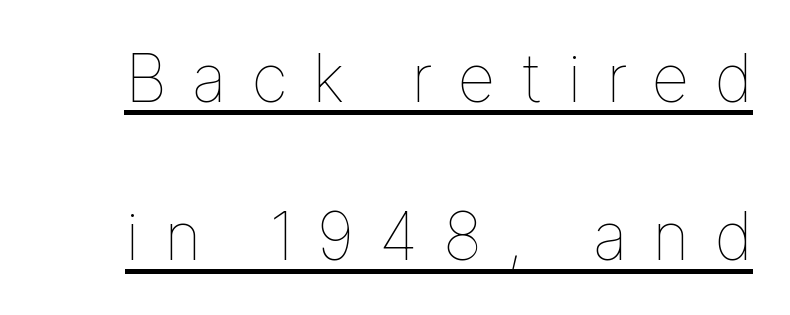
{"italic": "no", "bold": "no", "weight": "thin", "width": "normal", "stroke_contrast": "low", "x_height": "medium", "monospaced": "no", "underline": "yes", "line_spacing": "loose", "line_spacing_ratio": 2.4, "letter_spacing": "wide", "letter_spacing_em": 0.37, "glyph_px": 66}
